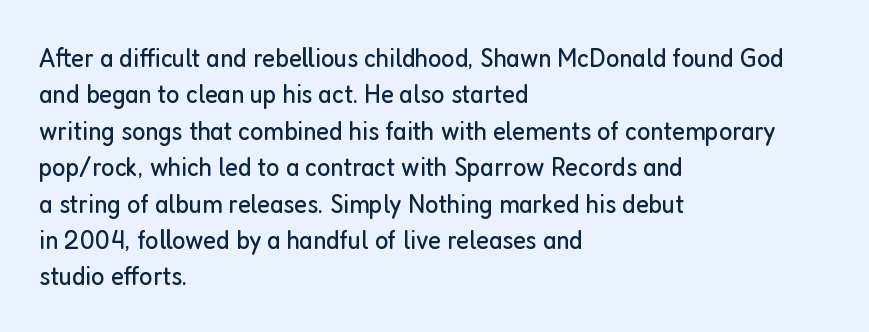
The image shows 28 px regular-weight, condensed sans-serif type, upright; set left-aligned, normal line spacing (1.3x), normal letter spacing, not underlined; low stroke contrast and a medium x-height.
